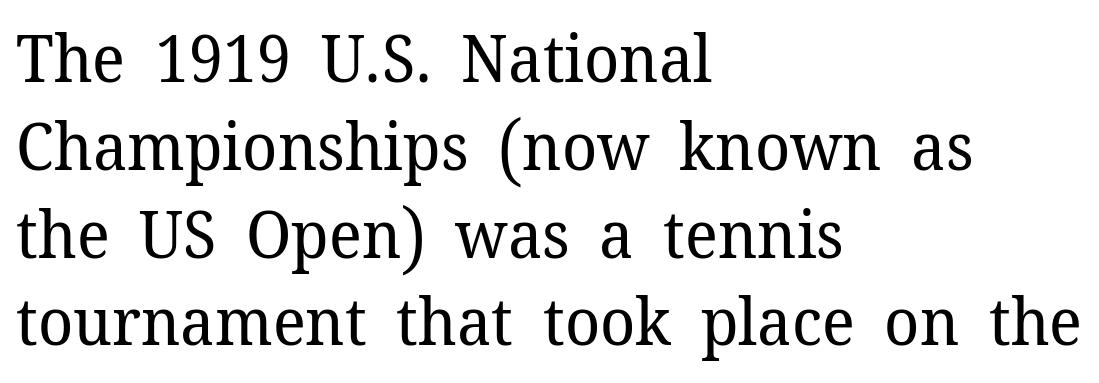
The letterforms sit shoulder to shoulder at normal distance. The paragraph has a hard left edge and a soft right edge. The letters advance in unequal steps, a hallmark of proportional type. The type sits square on the baseline with zero lean. Each letter's strokes conclude with small projecting serifs. Lines of text with bare space underneath.
